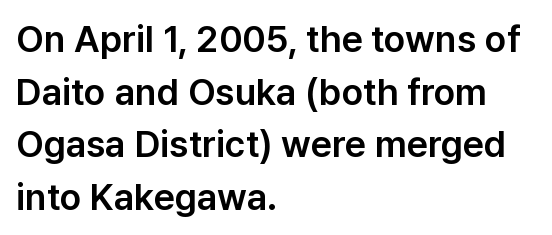
{"serif": "no", "italic": "no", "width": "normal", "stroke_contrast": "low", "x_height": "medium", "monospaced": "no", "underline": "no", "align": "left", "line_spacing": "normal", "line_spacing_ratio": 1.42, "letter_spacing": "normal", "letter_spacing_em": 0.0, "glyph_px": 37}
